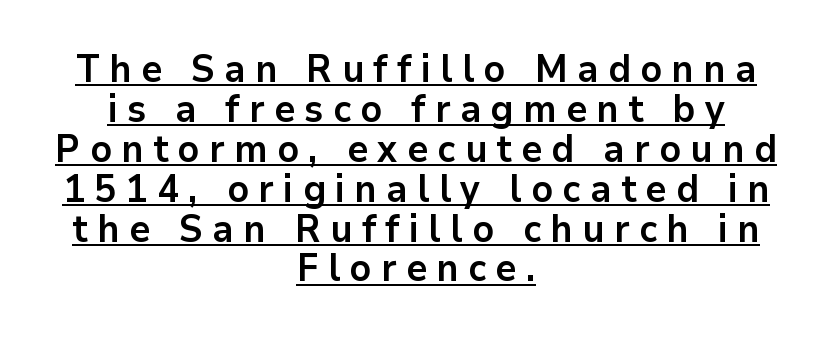
{"serif": "no", "italic": "no", "bold": "yes", "weight": "bold", "width": "normal", "stroke_contrast": "low", "x_height": "medium", "monospaced": "no", "underline": "yes", "align": "center", "line_spacing": "tight", "line_spacing_ratio": 1.05, "letter_spacing": "wide", "letter_spacing_em": 0.25, "glyph_px": 38}
